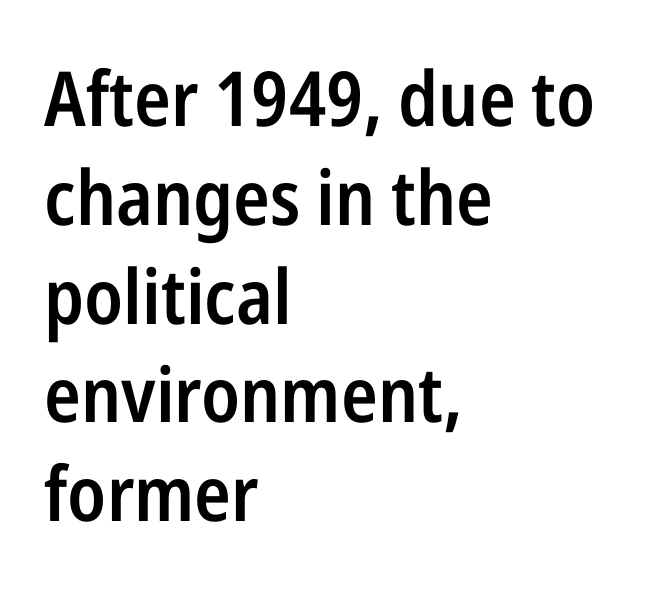
The image shows 76 px semibold, condensed sans-serif type, upright; set left-aligned, normal line spacing (1.3x), normal letter spacing, not underlined; low stroke contrast and a medium x-height.
